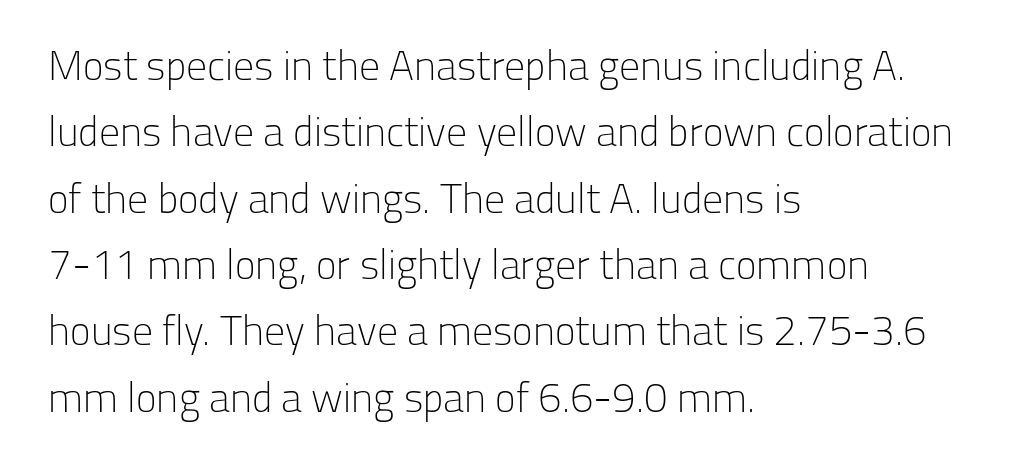
Q: Is the text bold? A: No.
Q: Is the text italic (slanted)? A: No, it is upright.
Q: Is the typeface a serif or a sans-serif typeface? A: Sans-serif.
Q: Is the text underlined? A: No.
Q: How is the paragraph aligned? A: Left-aligned.
Q: Is the spacing between letters normal or unusually wide? A: Normal.
Q: Is the spacing between lines tight, normal or loose? A: Normal.
Q: Width (condensed, normal, or wide)? A: Normal.
Q: Stroke contrast? A: Low.
Q: x-height? A: Medium.
Q: Monospaced? A: No.
